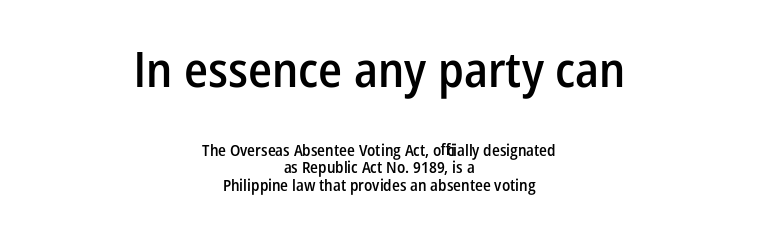
Q: Is the text bold? A: Semi-bold.
Q: Is the text italic (slanted)? A: No, it is upright.
Q: Is the typeface a serif or a sans-serif typeface? A: Sans-serif.
Q: Is the text underlined? A: No.
Q: How is the paragraph aligned? A: Centered.
Q: Is the spacing between letters normal or unusually wide? A: Normal.
Q: Is the spacing between lines tight, normal or loose? A: Tight.
Q: Which block of text is set in a larger size, the first (top) or the second (bottom)? A: The first (top) one.
Q: Width (condensed, normal, or wide)? A: Condensed.
Q: Stroke contrast? A: Low.
Q: x-height? A: Medium.
Q: Monospaced? A: No.
